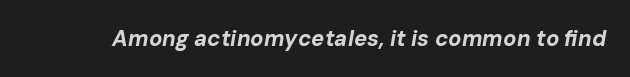
{"italic": "yes", "lean": "right", "slant_degrees": 10, "bold": "yes", "underline": "no", "letter_spacing": "normal", "letter_spacing_em": 0.0, "glyph_px": 22}
